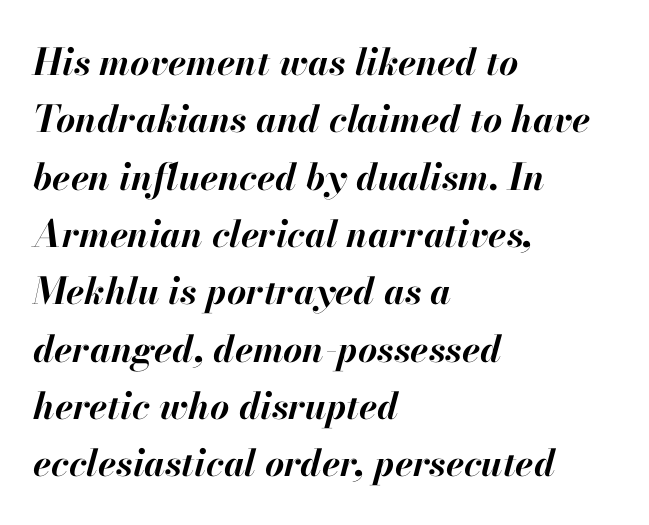
{"italic": "yes", "lean": "right", "slant_degrees": 13, "bold": "yes", "weight": "bold", "width": "normal", "stroke_contrast": "high", "x_height": "small", "monospaced": "no", "underline": "no", "align": "left", "line_spacing": "normal", "line_spacing_ratio": 1.55, "letter_spacing": "normal", "letter_spacing_em": 0.0, "glyph_px": 37}
